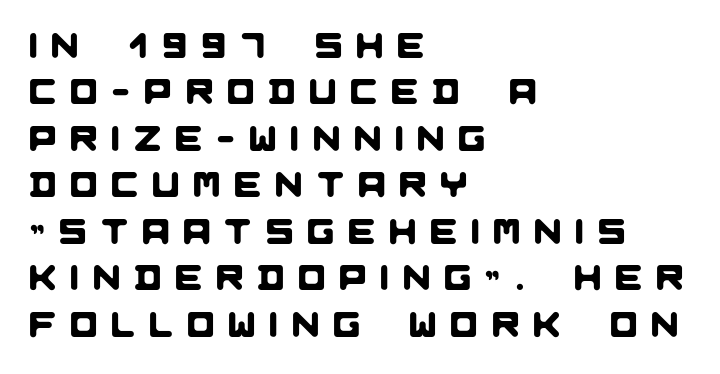
The image shows 36 px sans-serif type; set left-aligned, normal line spacing (1.29x), unusually wide letter spacing (+0.39 em), not underlined; low stroke contrast and a large x-height.
